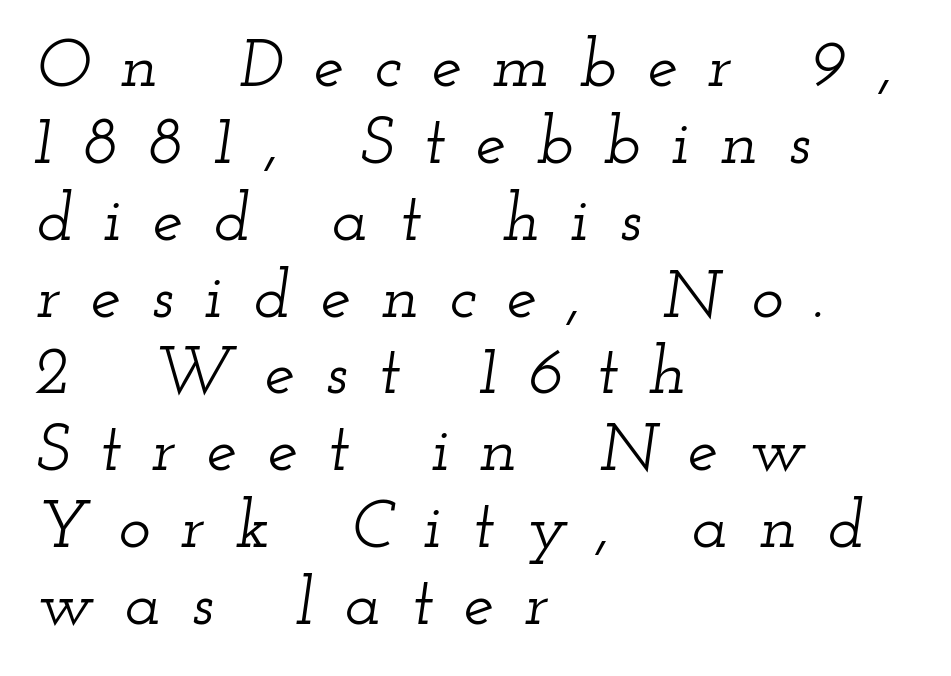
The image shows 68 px wide serif type, italic (leaning right); set left-aligned, tight line spacing (1.13x), unusually wide letter spacing (+0.45 em), not underlined; low stroke contrast and a small x-height.
